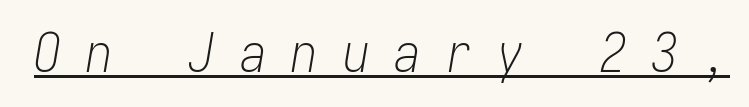
An italicized treatment has been applied to the whole sample. Check the space under the baseline: a stroke is drawn there. In terms of letterspacing, this is a distinctly airy, spread setting. This reads as an unemphasized weight, regular at the heaviest.
